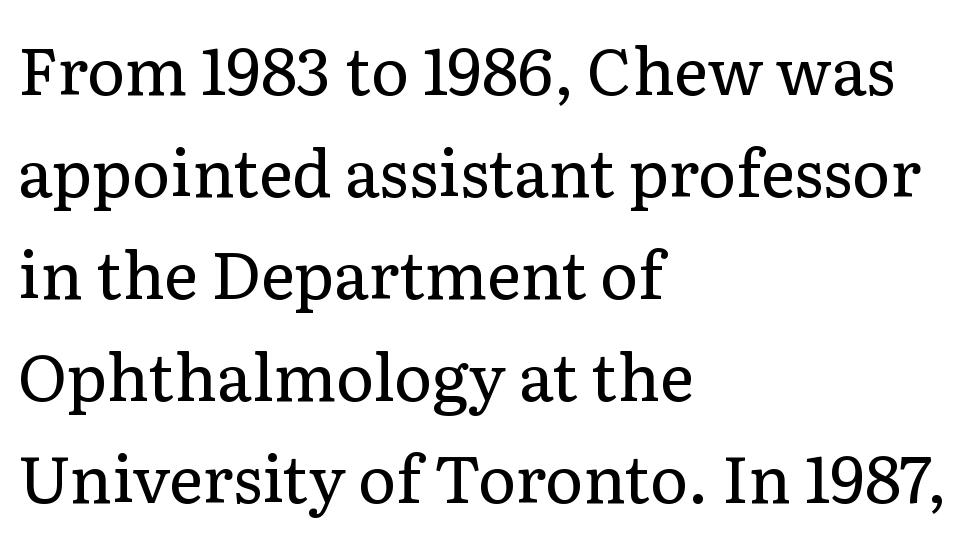
Characters remain perfectly vertical along every line. Stems and bowls with no extra thickness — not bold. A serif font was chosen for this passage. A typesetter would call this leading conventional body-copy spacing. No word sits above an underline.
